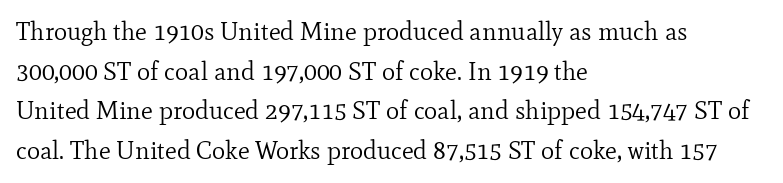
No italicization has been applied; the sample stays upright. Which margin do the lines hug? The left one — the right edge is uneven. Interline gaps are of average width in this sample. Descender tails drop into unmarked territory.
